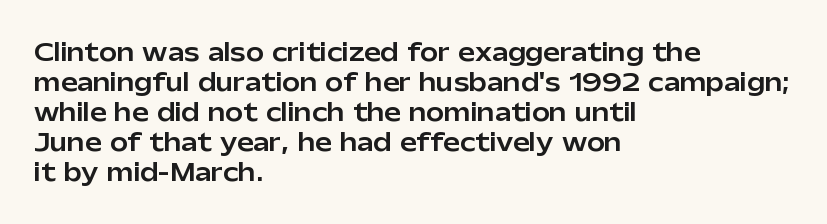
{"italic": "no", "underline": "no", "align": "left", "line_spacing": "normal", "line_spacing_ratio": 1.25, "letter_spacing": "normal", "letter_spacing_em": 0.0, "glyph_px": 24}
